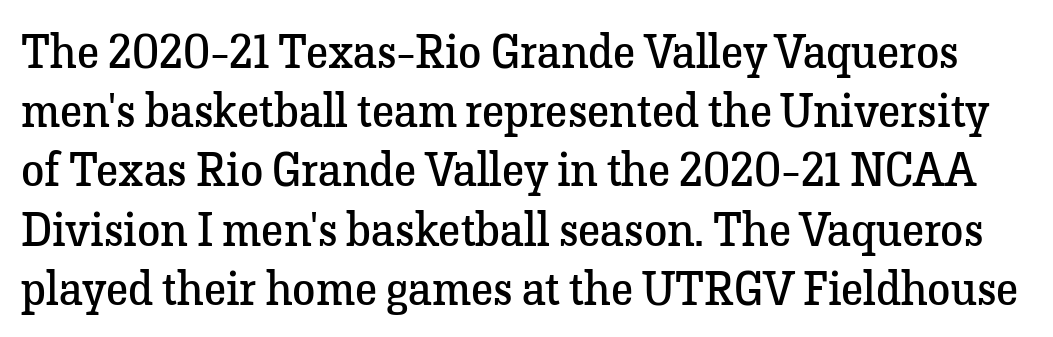
The image shows 47 px regular-weight serif type, upright; set normal line spacing (1.26x), normal letter spacing, not underlined; low stroke contrast and a medium x-height.
